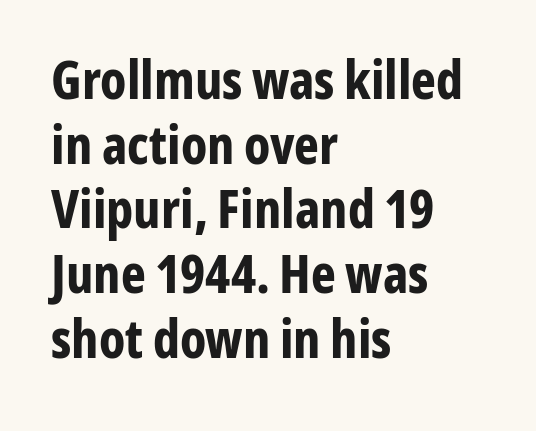
{"serif": "no", "italic": "no", "bold": "yes", "weight": "bold", "width": "condensed", "stroke_contrast": "low", "x_height": "medium", "monospaced": "no", "underline": "no", "align": "left", "line_spacing_ratio": 1.22, "letter_spacing": "normal", "letter_spacing_em": 0.0, "glyph_px": 53}
